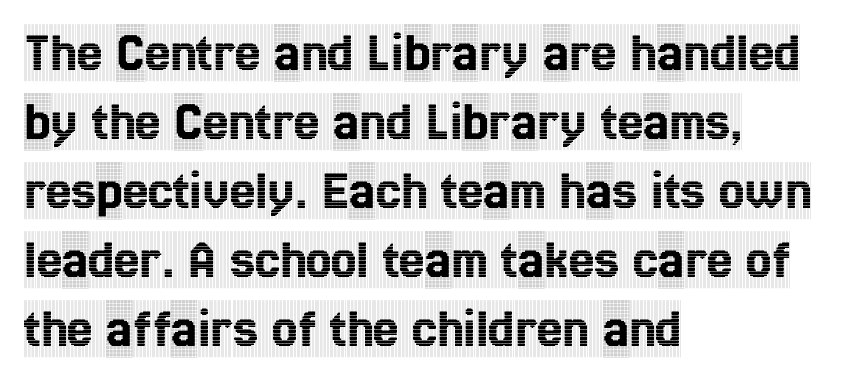
Q: Is the text italic (slanted)? A: No, it is upright.
Q: Is the typeface a serif or a sans-serif typeface? A: Serif.
Q: Is the text underlined? A: No.
Q: How is the paragraph aligned? A: Left-aligned.
Q: Is the spacing between letters normal or unusually wide? A: Normal.
Q: Width (condensed, normal, or wide)? A: Condensed.
Q: x-height? A: Large.
Q: Monospaced? A: No.
